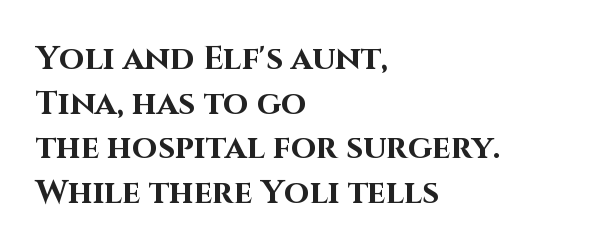
Unmarked baselines from the first word to the last. Notice how the stems are strictly vertical — no italics here. Notice how descenders clear the ascenders below comfortably — that's standard leading. Note: no serifs on the glyphs. Note the varied advance widths — an 'i' is clearly narrower than an 'm'. A classic flush-left, rag-right setting is used for this passage.
